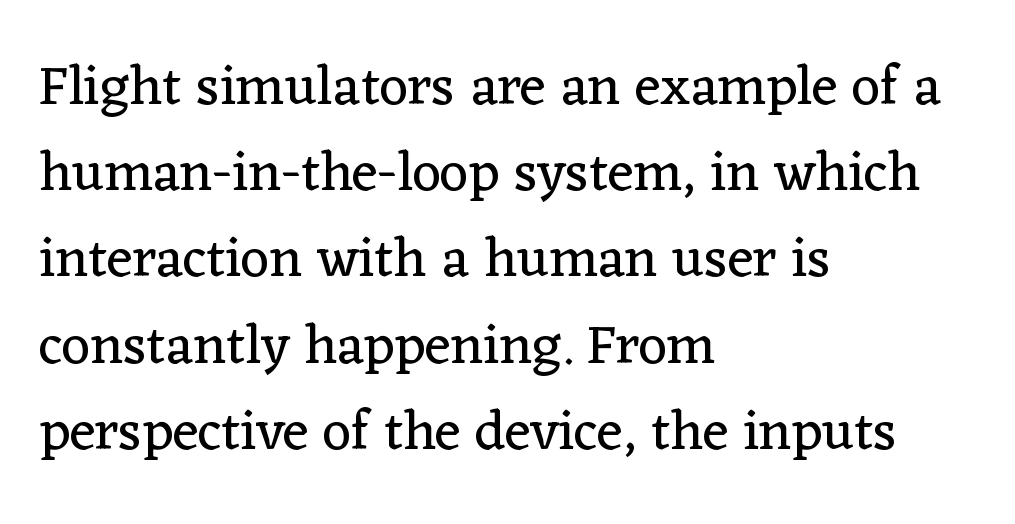
The strokes are not fattened; the text isn't bold. The letters carry serifs — small finishing strokes at the ends of their stems. The gap between lines stays unmarked. Honestly, the row spacing looks completely unremarkable. Left-aligned paragraph, ragged on the right.
